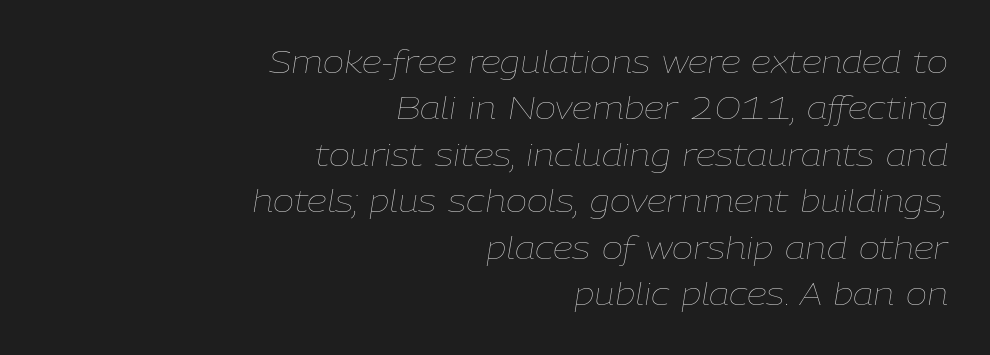
Q: Is the text bold? A: No.
Q: Is the text italic (slanted)? A: Yes, it leans right by about 9 degrees.
Q: Is the text underlined? A: No.
Q: How is the paragraph aligned? A: Right-aligned.
Q: Is the spacing between letters normal or unusually wide? A: Normal.
Q: Is the spacing between lines tight, normal or loose? A: Normal.
Q: Width (condensed, normal, or wide)? A: Normal.
Q: Stroke contrast? A: Low.
Q: x-height? A: Medium.
Q: Monospaced? A: No.
